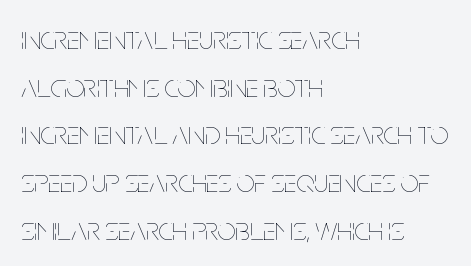
The image shows 32 px thin, condensed type, upright; set left-aligned, normal line spacing (1.49x), normal letter spacing, not underlined; low stroke contrast and a large x-height.
